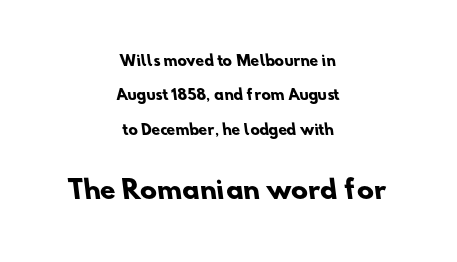
Q: Is the text bold? A: Yes.
Q: Is the text underlined? A: No.
Q: How is the paragraph aligned? A: Centered.
Q: Is the spacing between letters normal or unusually wide? A: Normal.
Q: Is the spacing between lines tight, normal or loose? A: Loose.
Q: Which block of text is set in a larger size, the first (top) or the second (bottom)? A: The second (bottom) one.
